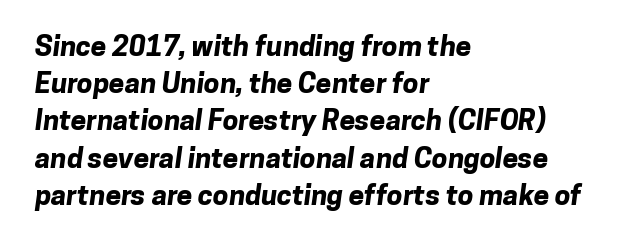
{"serif": "no", "bold": "yes", "weight": "bold", "width": "normal", "stroke_contrast": "low", "x_height": "medium", "monospaced": "no", "underline": "no", "align": "left", "line_spacing": "normal", "line_spacing_ratio": 1.33, "letter_spacing": "normal", "letter_spacing_em": 0.0, "glyph_px": 28}
